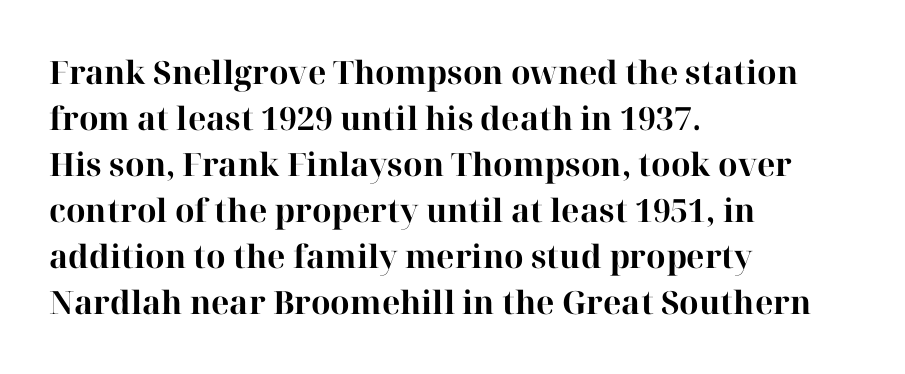
The image shows 32 px bold serif type, upright; set left-aligned, normal line spacing (1.44x), normal letter spacing, not underlined; high stroke contrast and a medium x-height.
